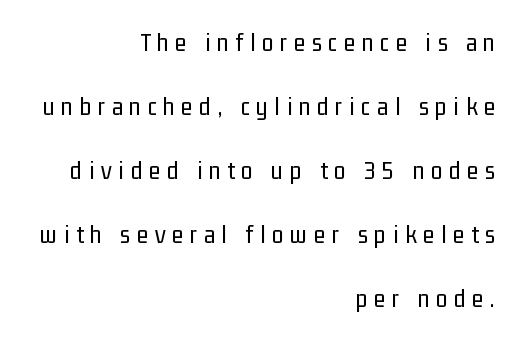
The image shows 26 px text type, upright; set right-aligned, loose line spacing (2.46x), unusually wide letter spacing (+0.26 em), not underlined.
